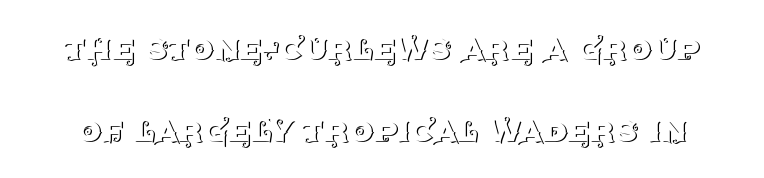
Q: Is the text bold? A: No.
Q: Is the text italic (slanted)? A: No, it is upright.
Q: Is the typeface a serif or a sans-serif typeface? A: Serif.
Q: Is the text underlined? A: No.
Q: Is the spacing between letters normal or unusually wide? A: Normal.
Q: Is the spacing between lines tight, normal or loose? A: Loose.
Q: Width (condensed, normal, or wide)? A: Normal.
Q: Stroke contrast? A: Medium.
Q: x-height? A: Large.
Q: Monospaced? A: No.
